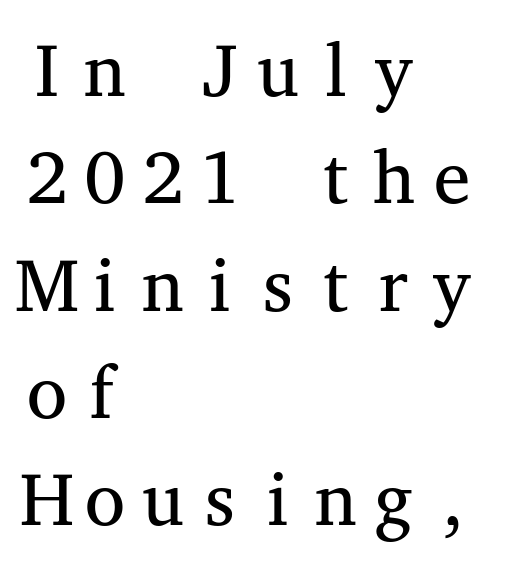
Q: Is the text bold? A: No.
Q: Is the text italic (slanted)? A: No, it is upright.
Q: Is the typeface a serif or a sans-serif typeface? A: Serif.
Q: Is the text underlined? A: No.
Q: How is the paragraph aligned? A: Left-aligned.
Q: Is the spacing between letters normal or unusually wide? A: Normal.
Q: Is the spacing between lines tight, normal or loose? A: Normal.
Q: Width (condensed, normal, or wide)? A: Wide.
Q: Stroke contrast? A: Medium.
Q: x-height? A: Medium.
Q: Monospaced? A: Yes.
